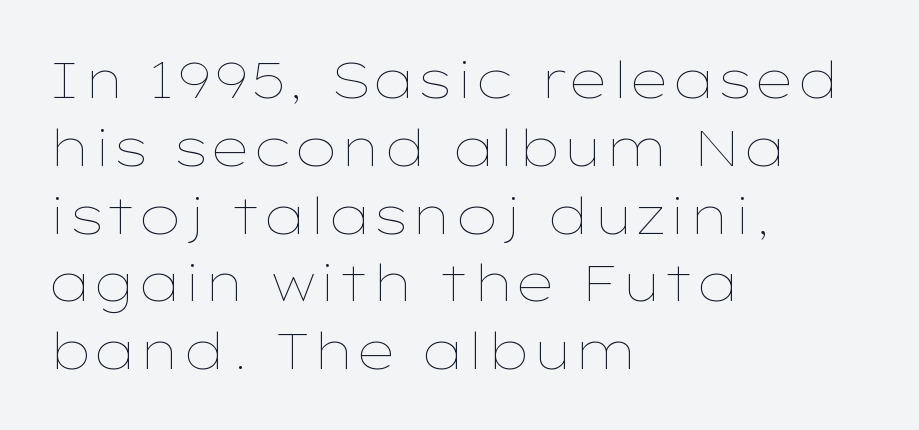
The image shows 51 px thin, wide type, upright; set left-aligned, normal line spacing (1.33x), normal letter spacing, not underlined; low stroke contrast and a medium x-height.
